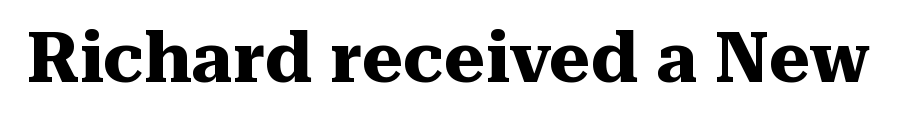
Q: Is the text bold? A: Yes.
Q: Is the text italic (slanted)? A: No, it is upright.
Q: Is the typeface a serif or a sans-serif typeface? A: Serif.
Q: Is the text underlined? A: No.
Q: Is the spacing between letters normal or unusually wide? A: Normal.
Q: Width (condensed, normal, or wide)? A: Normal.
Q: Stroke contrast? A: Medium.
Q: x-height? A: Medium.
Q: Monospaced? A: No.
